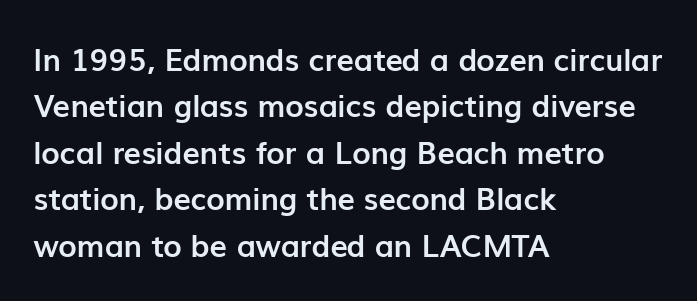
Q: Is the text bold? A: Yes.
Q: Is the text italic (slanted)? A: No, it is upright.
Q: Is the typeface a serif or a sans-serif typeface? A: Sans-serif.
Q: Is the text underlined? A: No.
Q: How is the paragraph aligned? A: Left-aligned.
Q: Is the spacing between letters normal or unusually wide? A: Normal.
Q: Is the spacing between lines tight, normal or loose? A: Normal.
Q: Width (condensed, normal, or wide)? A: Normal.
Q: Stroke contrast? A: Low.
Q: x-height? A: Medium.
Q: Monospaced? A: No.
